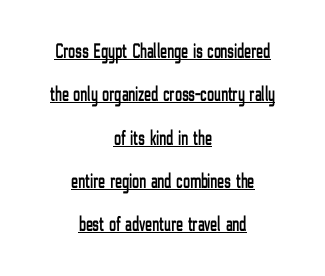
{"italic": "no", "underline": "yes", "align": "center", "line_spacing": "loose", "line_spacing_ratio": 2.06, "letter_spacing": "normal", "letter_spacing_em": 0.0, "glyph_px": 21}
